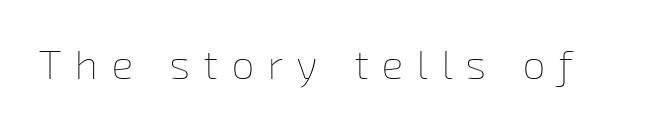
{"bold": "no", "weight": "thin", "width": "normal", "stroke_contrast": "low", "x_height": "medium", "monospaced": "no", "underline": "no", "letter_spacing": "wide", "letter_spacing_em": 0.33, "glyph_px": 41}
